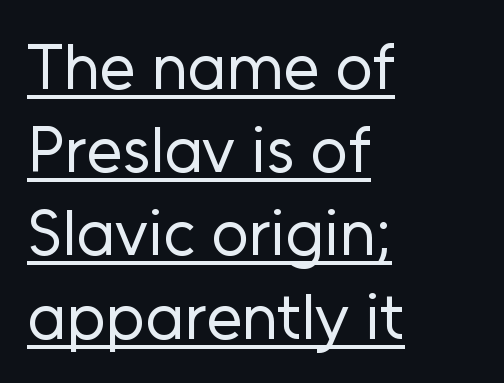
Q: Is the text bold? A: No.
Q: Is the text italic (slanted)? A: No, it is upright.
Q: Is the typeface a serif or a sans-serif typeface? A: Sans-serif.
Q: Is the text underlined? A: Yes.
Q: How is the paragraph aligned? A: Left-aligned.
Q: Is the spacing between letters normal or unusually wide? A: Normal.
Q: Is the spacing between lines tight, normal or loose? A: Normal.
Q: Width (condensed, normal, or wide)? A: Normal.
Q: Stroke contrast? A: Low.
Q: x-height? A: Medium.
Q: Monospaced? A: No.
